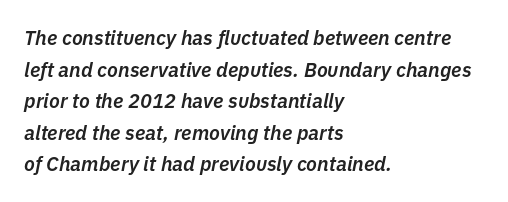
The image shows 20 px text type, italic (leaning right); set left-aligned, normal line spacing (1.58x), normal letter spacing, not underlined.
